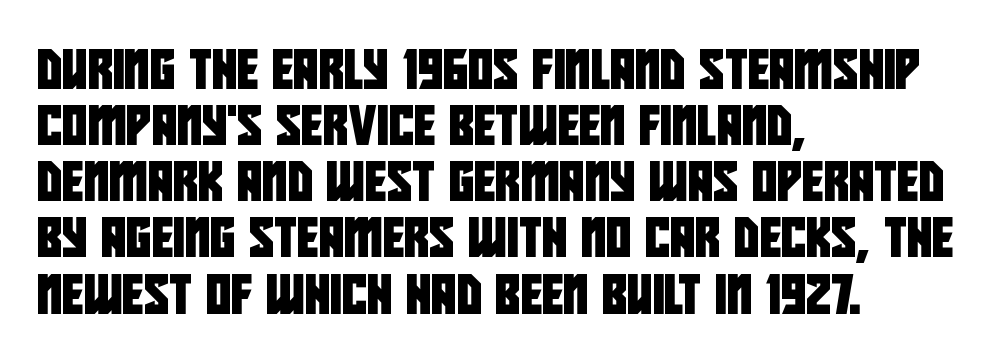
{"serif": "no", "width": "condensed", "stroke_contrast": "low", "x_height": "large", "monospaced": "no", "underline": "no", "align": "left", "line_spacing": "normal", "line_spacing_ratio": 1.44, "letter_spacing": "normal", "letter_spacing_em": 0.0, "glyph_px": 39}
